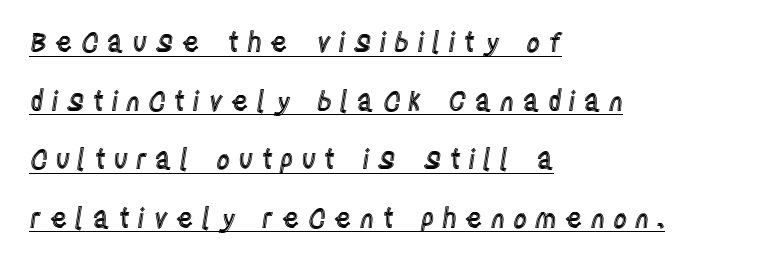
The paragraph shown leans on its left margin. The glyphs are accompanied by a horizontal stroke just below them. Letter spacing: wide. Vertical spacing — loose.
